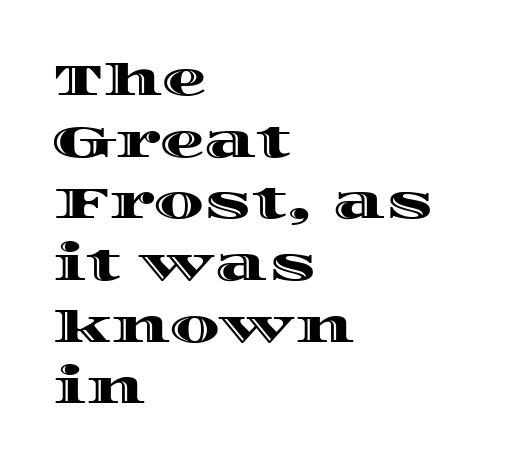
This block has exactly the height ordinary leading produces. Characters follow at the spacing the type designer built in. Proportional: the letters do not fall into vertical columns. Typeset ragged right — the left edge is the straight one. Upright lettering throughout. Descenders hang freely into open space.
